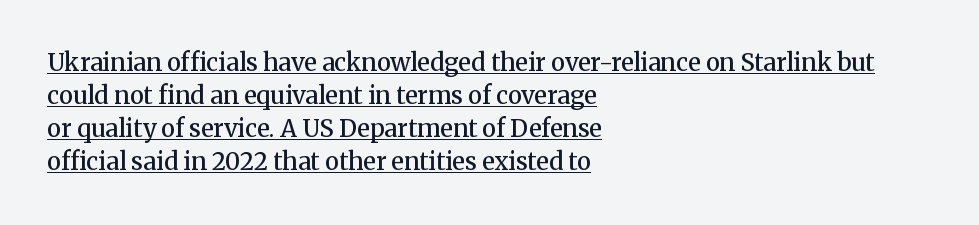
{"italic": "no", "bold": "semi", "underline": "yes", "align": "left", "line_spacing": "normal", "line_spacing_ratio": 1.38, "letter_spacing": "normal", "letter_spacing_em": 0.0, "glyph_px": 24}
